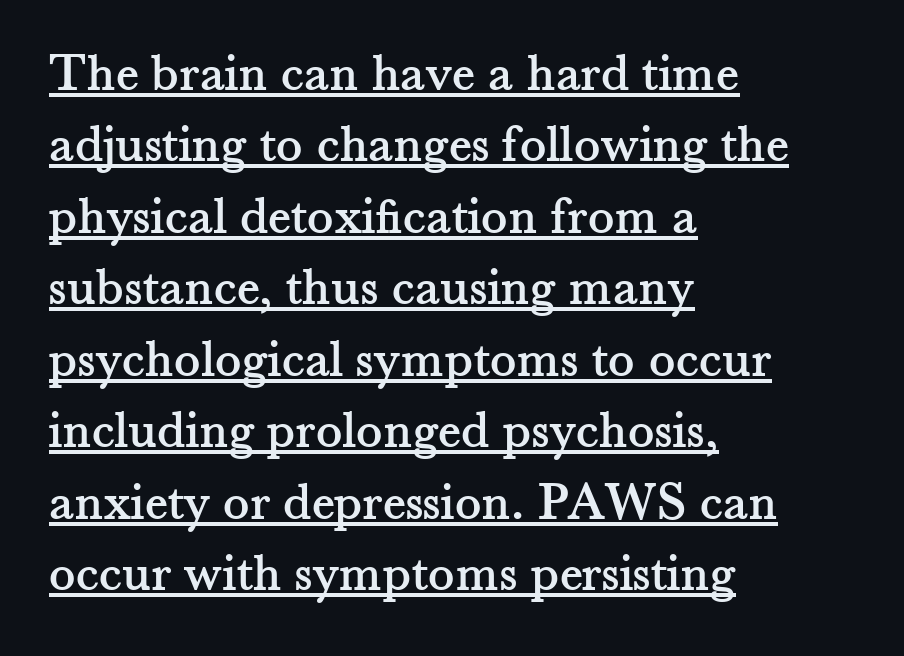
Q: Is the text italic (slanted)? A: No, it is upright.
Q: Is the typeface a serif or a sans-serif typeface? A: Serif.
Q: Is the text underlined? A: Yes.
Q: How is the paragraph aligned? A: Left-aligned.
Q: Is the spacing between letters normal or unusually wide? A: Normal.
Q: Is the spacing between lines tight, normal or loose? A: Normal.
Q: Width (condensed, normal, or wide)? A: Normal.
Q: Stroke contrast? A: Medium.
Q: x-height? A: Small.
Q: Monospaced? A: No.
